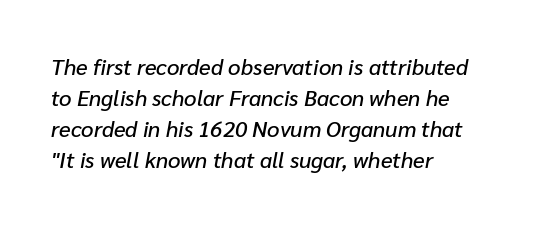
{"italic": "yes", "lean": "right", "slant_degrees": 10, "underline": "no", "align": "left", "line_spacing": "normal", "line_spacing_ratio": 1.41, "letter_spacing": "normal", "letter_spacing_em": 0.0, "glyph_px": 22}
